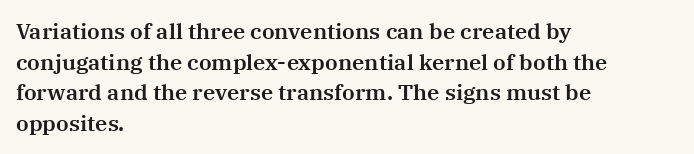
{"italic": "no", "underline": "no", "align": "left", "line_spacing": "normal", "line_spacing_ratio": 1.39, "letter_spacing": "normal", "letter_spacing_em": 0.0, "glyph_px": 22}
